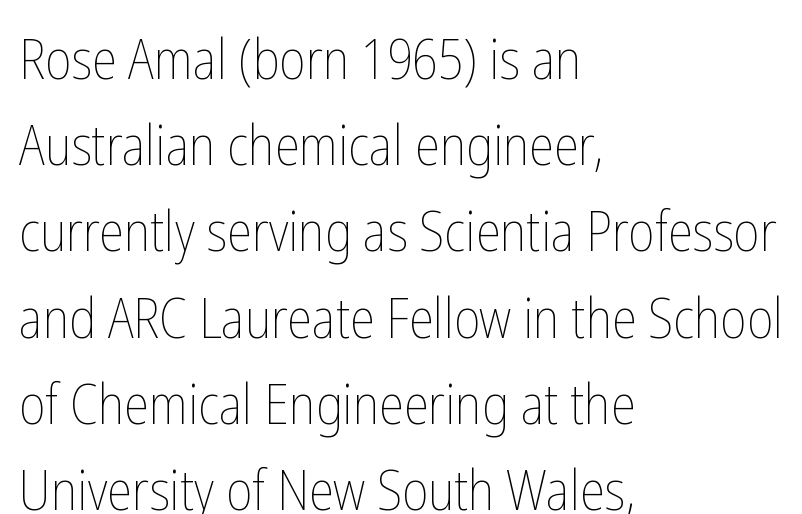
{"italic": "no", "bold": "no", "weight": "thin", "width": "condensed", "stroke_contrast": "low", "x_height": "medium", "monospaced": "no", "underline": "no", "align": "left", "line_spacing": "normal", "line_spacing_ratio": 1.54, "letter_spacing": "normal", "letter_spacing_em": 0.0, "glyph_px": 56}
